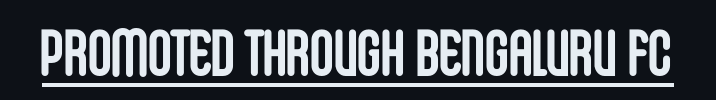
The image shows 65 px semibold, condensed sans-serif type, upright; set normal letter spacing, underlined; low stroke contrast and a large x-height.
